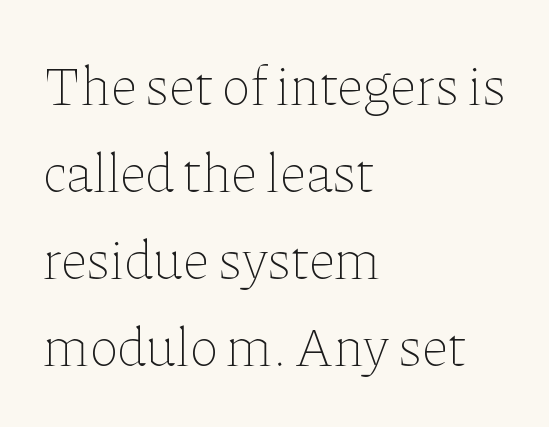
{"italic": "no", "bold": "no", "weight": "thin", "width": "normal", "stroke_contrast": "low", "x_height": "medium", "monospaced": "no", "underline": "no", "align": "left", "line_spacing": "normal", "line_spacing_ratio": 1.58, "letter_spacing": "normal", "letter_spacing_em": 0.0, "glyph_px": 55}
